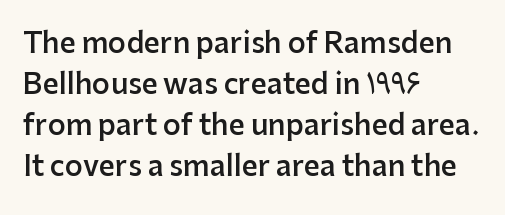
Caption: standard tracking, unaltered. Grotesque or geometric, the face here clearly has no serifs. The letters stand upright; this is a roman face. How heavy is the stroke? Medium-heavy — a semibold, shy of bold. Reading down the column, the eye jumps a familiar distance to each next line. The passage shown is not underscored anywhere.
